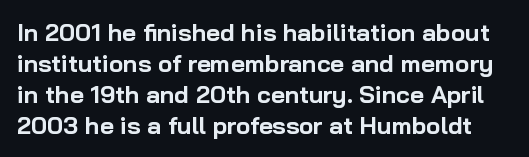
{"italic": "no", "bold": "yes", "underline": "no", "line_spacing": "normal", "line_spacing_ratio": 1.29, "letter_spacing": "normal", "letter_spacing_em": 0.0, "glyph_px": 24}
